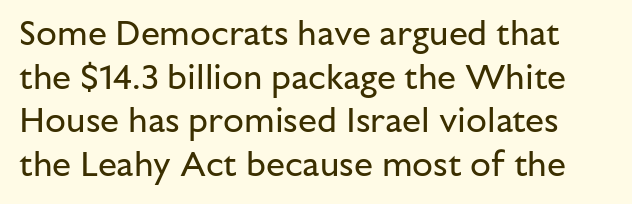
The image shows 34 px regular-weight sans-serif type, upright; set normal line spacing (1.28x), normal letter spacing, not underlined; low stroke contrast and a medium x-height.
